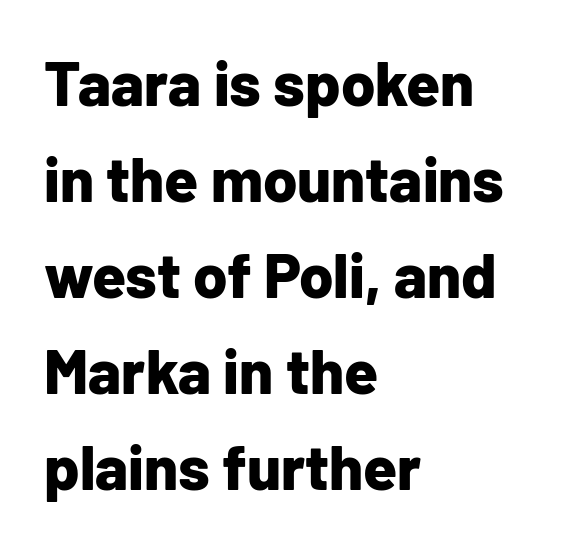
{"serif": "no", "italic": "no", "bold": "yes", "weight": "bold", "width": "normal", "stroke_contrast": "low", "x_height": "medium", "monospaced": "no", "underline": "no", "align": "left", "line_spacing": "normal", "line_spacing_ratio": 1.55, "letter_spacing": "normal", "letter_spacing_em": 0.0, "glyph_px": 62}
